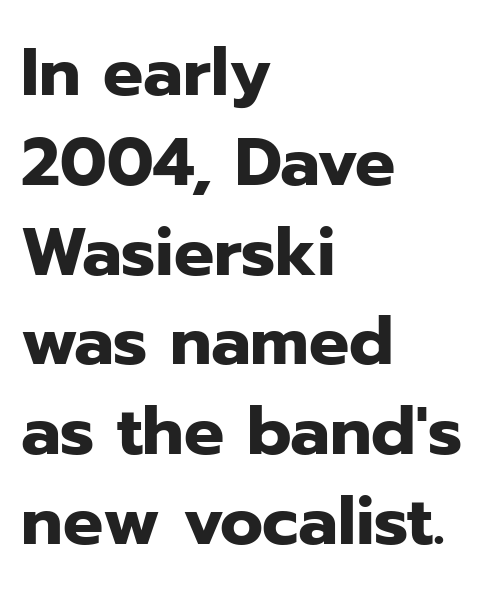
Q: Is the text bold? A: Yes.
Q: Is the text italic (slanted)? A: No, it is upright.
Q: Is the typeface a serif or a sans-serif typeface? A: Sans-serif.
Q: Is the text underlined? A: No.
Q: How is the paragraph aligned? A: Left-aligned.
Q: Is the spacing between letters normal or unusually wide? A: Normal.
Q: Is the spacing between lines tight, normal or loose? A: Normal.
Q: Width (condensed, normal, or wide)? A: Normal.
Q: Stroke contrast? A: Low.
Q: x-height? A: Medium.
Q: Monospaced? A: No.
